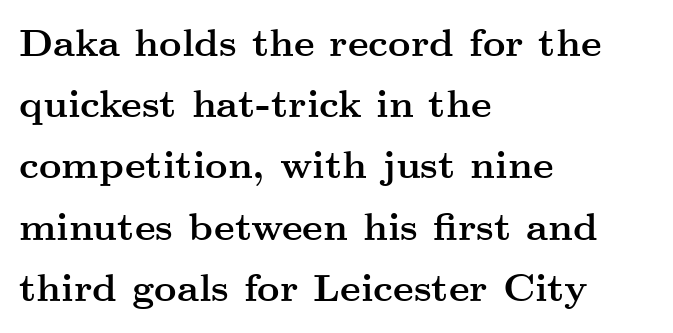
The image shows 39 px semibold, wide serif type, upright; set left-aligned, normal line spacing (1.57x), normal letter spacing, not underlined; medium stroke contrast and a small x-height.
